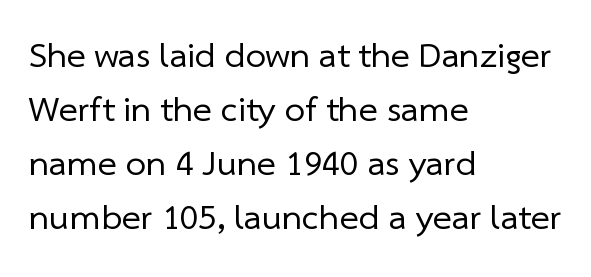
The image shows 36 px regular-weight sans-serif type; set left-aligned, normal line spacing (1.5x), normal letter spacing, not underlined; low stroke contrast and a medium x-height.
